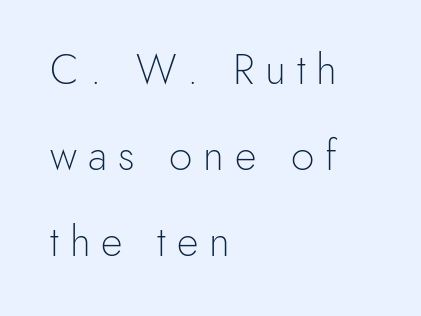
{"serif": "no", "italic": "no", "bold": "no", "weight": "light", "width": "normal", "x_height": "small", "monospaced": "no", "underline": "no", "align": "left", "line_spacing": "loose", "line_spacing_ratio": 2.05, "letter_spacing": "wide", "letter_spacing_em": 0.26, "glyph_px": 42}
